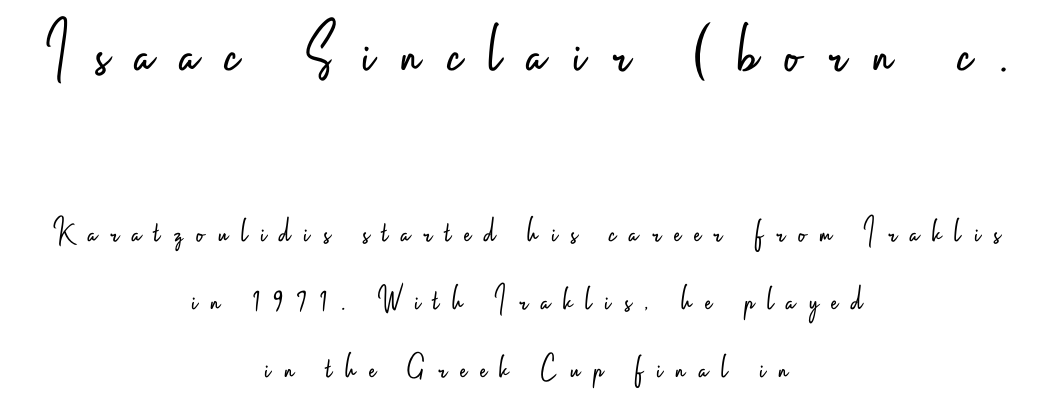
{"serif": "no", "bold": "no", "weight": "light", "width": "condensed", "stroke_contrast": "low", "x_height": "small", "monospaced": "no", "underline": "no", "align": "center", "line_spacing_ratio": 1.89, "letter_spacing": "wide", "letter_spacing_em": 0.37, "larger_block": "first", "size_ratio": 2.03, "glyph_px": 73}
